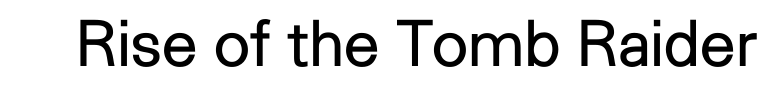
Standard letterfit; no display-style spreading of the glyphs. Nothing sits at the stroke ends, so this counts as sans-serif. Each row of text sits above clean, open space. Weight: not bold — regular or lighter.
